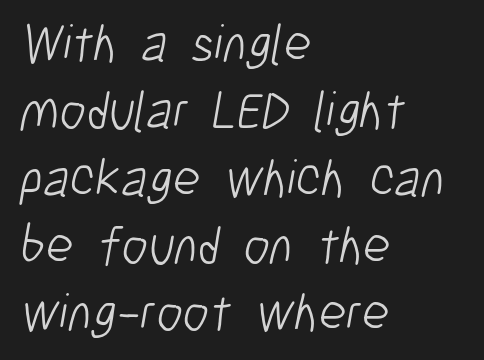
{"serif": "no", "bold": "no", "weight": "light", "width": "condensed", "stroke_contrast": "low", "x_height": "medium", "monospaced": "no", "underline": "no", "align": "left", "line_spacing": "normal", "line_spacing_ratio": 1.27, "letter_spacing": "normal", "letter_spacing_em": 0.0, "glyph_px": 53}
